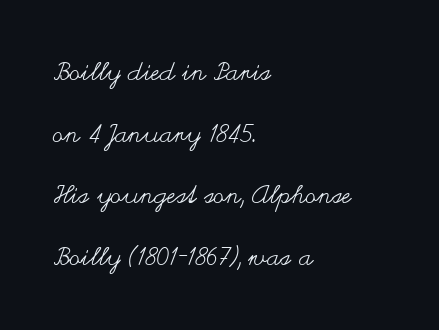
{"bold": "no", "underline": "no", "align": "left", "line_spacing": "loose", "line_spacing_ratio": 2.47, "letter_spacing": "normal", "letter_spacing_em": 0.0, "glyph_px": 25}
